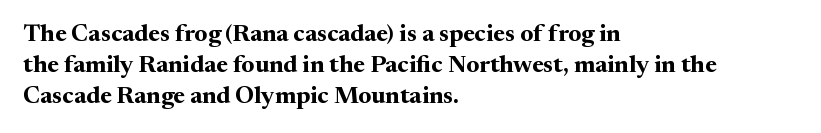
{"italic": "no", "bold": "yes", "underline": "no", "align": "left", "line_spacing": "normal", "line_spacing_ratio": 1.29, "letter_spacing": "normal", "letter_spacing_em": 0.0, "glyph_px": 24}
